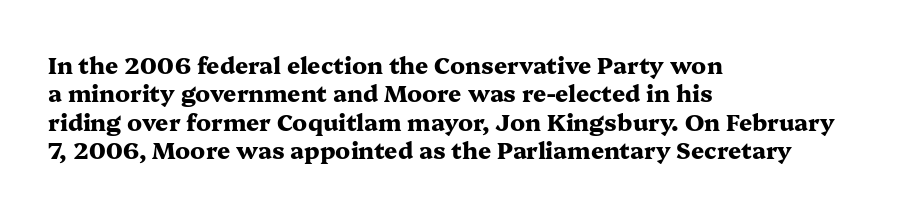
{"italic": "no", "bold": "yes", "underline": "no", "align": "left", "line_spacing_ratio": 1.23, "letter_spacing": "normal", "letter_spacing_em": 0.0, "glyph_px": 23}
